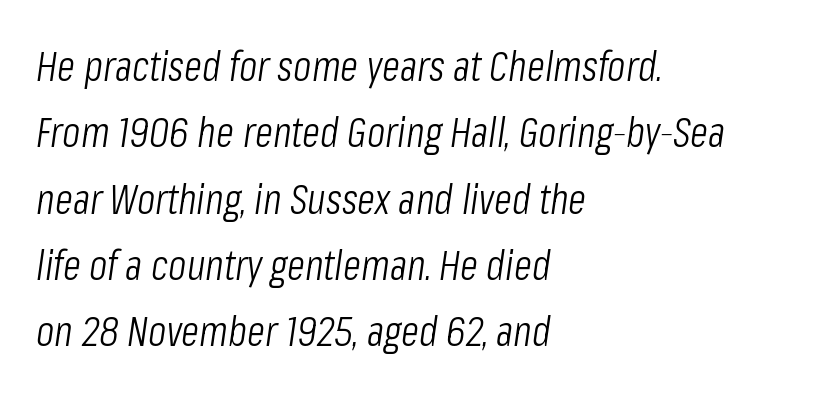
{"italic": "yes", "lean": "right", "slant_degrees": 8, "bold": "no", "weight": "light", "width": "condensed", "stroke_contrast": "low", "x_height": "medium", "monospaced": "no", "underline": "no", "align": "left", "line_spacing": "normal", "line_spacing_ratio": 1.58, "letter_spacing": "normal", "letter_spacing_em": 0.0, "glyph_px": 42}
